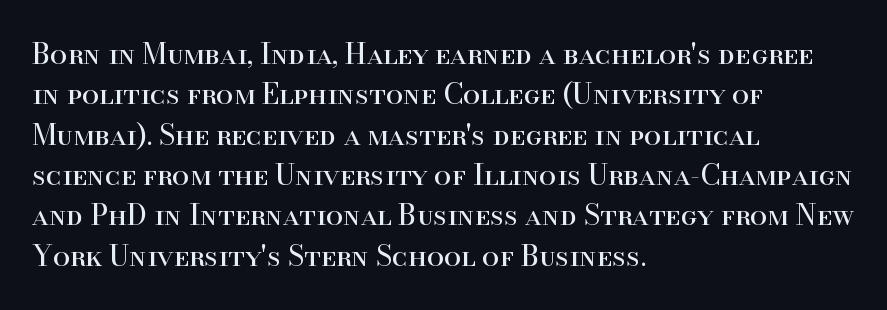
Students, observe: this is what conventionally led text looks like. A typesetter would call this zero additional tracking. Character widths vary here, with narrow letters taking less room than wide ones. The letterforms sit at book weight or below. In CSS terms this would be text-align: left.
